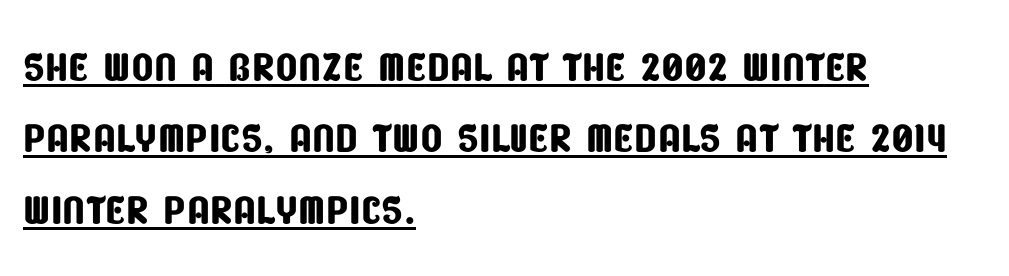
{"serif": "no", "width": "condensed", "stroke_contrast": "low", "x_height": "large", "monospaced": "no", "underline": "yes", "align": "left", "line_spacing_ratio": 1.23, "letter_spacing": "normal", "letter_spacing_em": 0.0, "glyph_px": 58}
